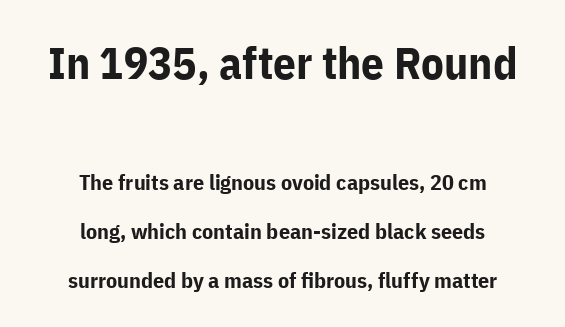
The image shows 45 px bold sans-serif type, upright; set centered, loose line spacing (2.21x), normal letter spacing, not underlined; the first (top) block is 2.05x larger; low stroke contrast and a medium x-height.
